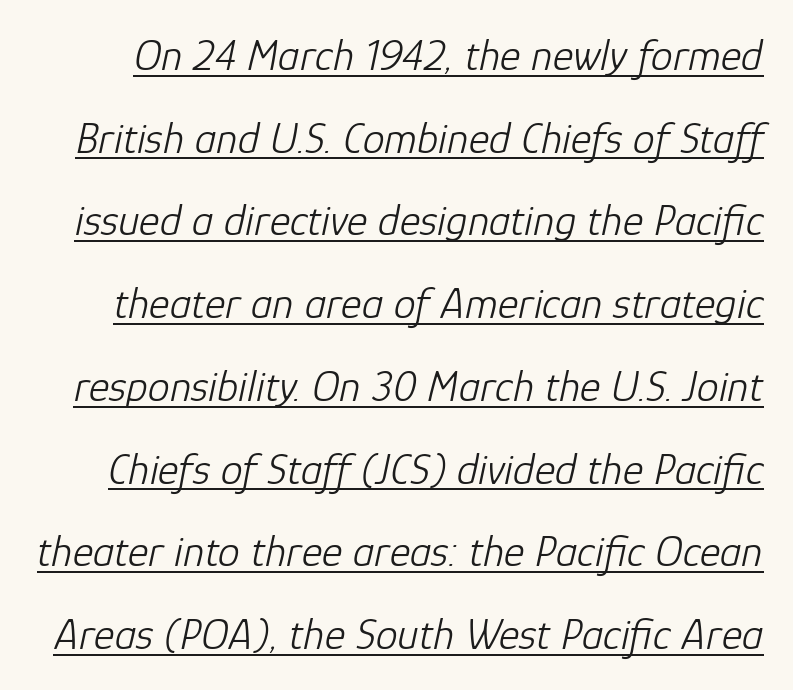
Q: Is the text bold? A: No.
Q: Is the text italic (slanted)? A: Yes, it leans right by about 12 degrees.
Q: Is the text underlined? A: Yes.
Q: Is the spacing between letters normal or unusually wide? A: Normal.
Q: Width (condensed, normal, or wide)? A: Normal.
Q: Stroke contrast? A: Low.
Q: x-height? A: Medium.
Q: Monospaced? A: No.
